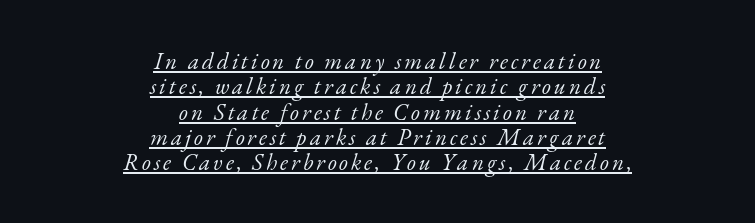
The image shows 23 px text type, italic (leaning right); set centered, tight line spacing (1.1x), underlined.
